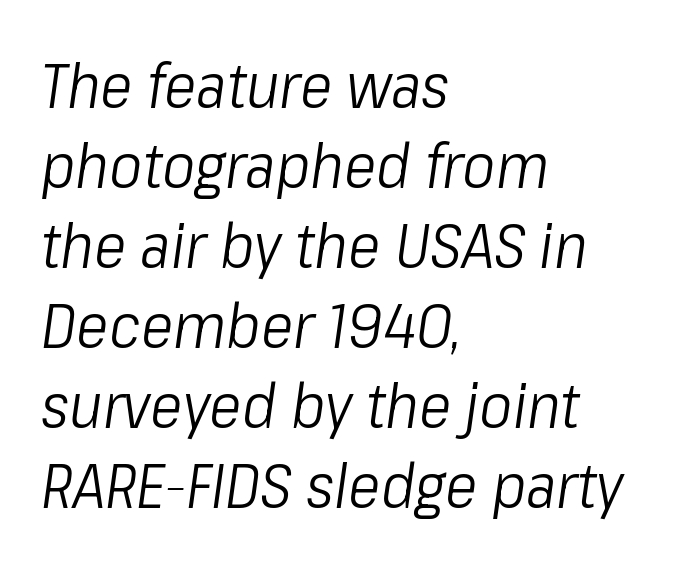
The image shows 62 px light, condensed type, italic (leaning right); set left-aligned, normal line spacing (1.29x), normal letter spacing, not underlined; low stroke contrast and a medium x-height.
